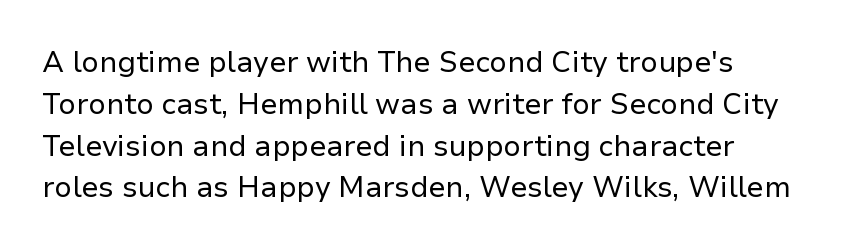
The image shows 29 px regular-weight sans-serif type, upright; set normal line spacing (1.44x), normal letter spacing, not underlined; low stroke contrast and a medium x-height.
